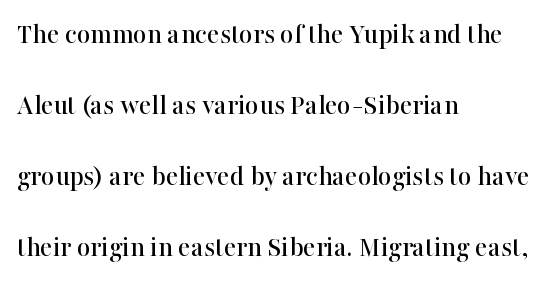
The text was rendered using a seriffed face with decorative stroke endings. Is this a fixed-width face? No — the glyphs have proportional, varying widths. Is there much room between lines? Yes — plenty of vertical air separates them. The gap between lines stays unmarked. If you drew a line through each stem, it would be perfectly vertical.
